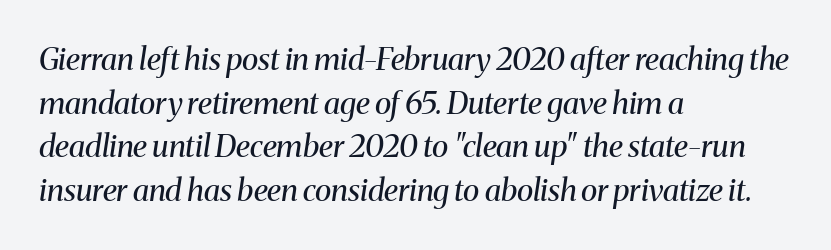
Each letter keeps its own natural width here, so spacing adapts to shape. Bold? No — there's no thickening of the strokes. Beneath every word, the page is bare. Short note: letters normally spaced.
